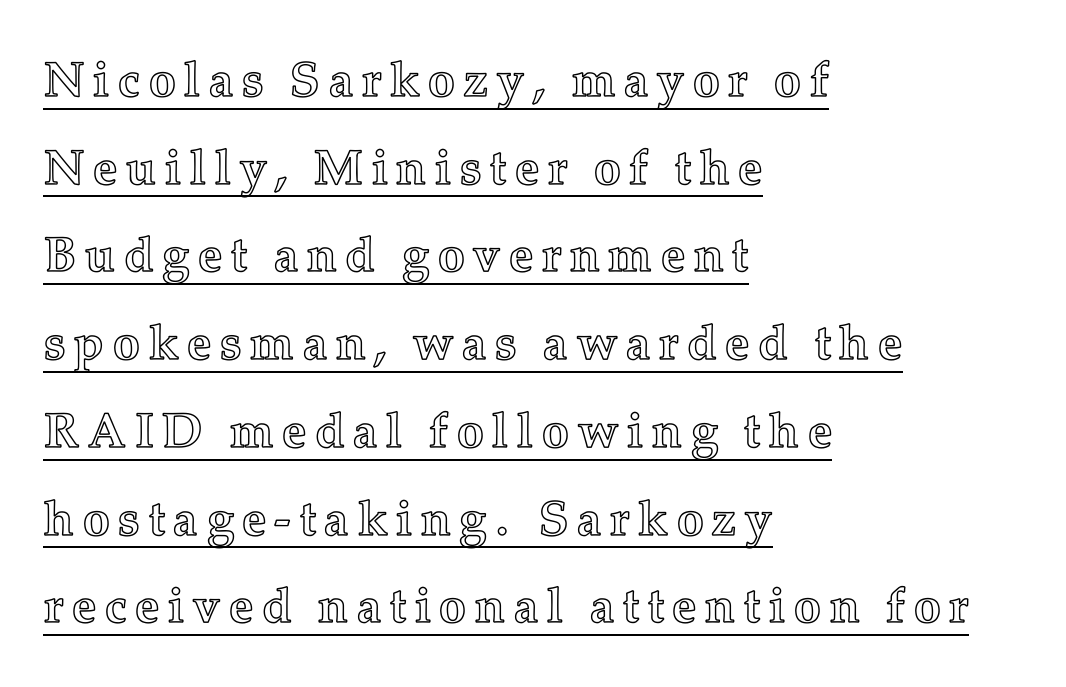
Q: Is the text italic (slanted)? A: No, it is upright.
Q: Is the text underlined? A: Yes.
Q: How is the paragraph aligned? A: Left-aligned.
Q: Width (condensed, normal, or wide)? A: Normal.
Q: x-height? A: Medium.
Q: Monospaced? A: No.
